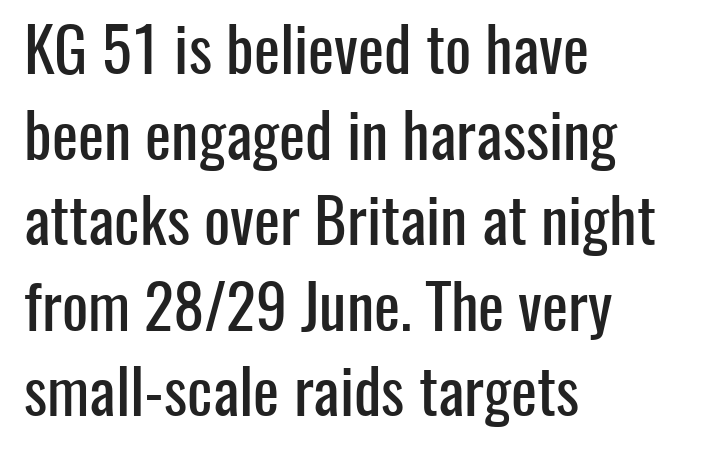
{"serif": "no", "italic": "no", "width": "condensed", "stroke_contrast": "low", "x_height": "medium", "monospaced": "no", "underline": "no", "align": "left", "line_spacing": "normal", "line_spacing_ratio": 1.38, "letter_spacing": "normal", "letter_spacing_em": 0.0, "glyph_px": 62}
